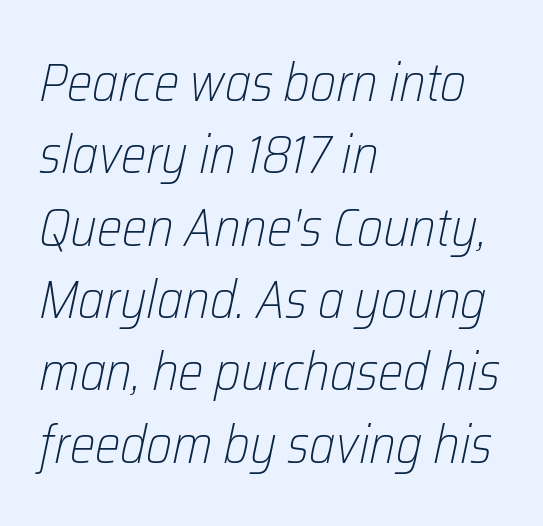
The image shows 54 px light, condensed type, italic (leaning right); set left-aligned, normal line spacing (1.34x), normal letter spacing, not underlined; low stroke contrast and a medium x-height.
